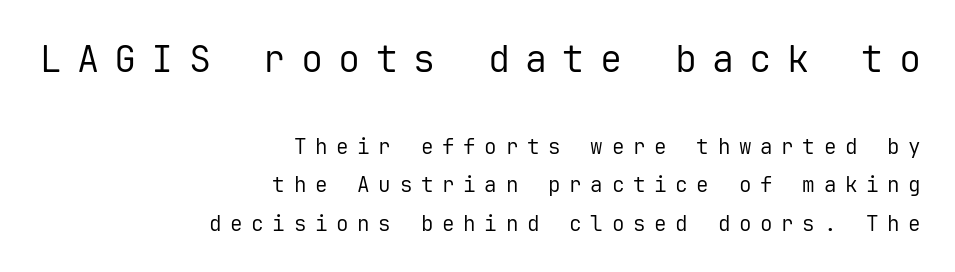
{"serif": "no", "italic": "no", "bold": "no", "weight": "regular", "width": "normal", "stroke_contrast": "low", "x_height": "medium", "monospaced": "yes", "underline": "no", "align": "right", "line_spacing_ratio": 1.84, "letter_spacing": "wide", "letter_spacing_em": 0.41, "larger_block": "first", "size_ratio": 1.76, "glyph_px": 37}
